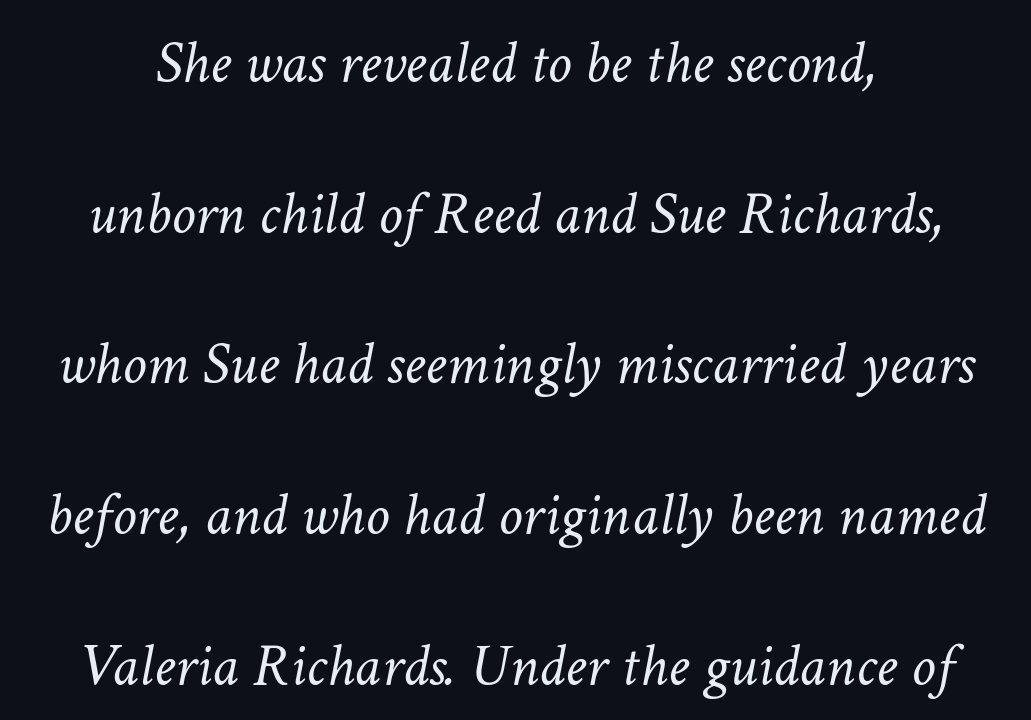
Q: Is the text bold? A: No.
Q: Is the text italic (slanted)? A: Yes, it leans right by about 11 degrees.
Q: Is the text underlined? A: No.
Q: Is the spacing between letters normal or unusually wide? A: Normal.
Q: Is the spacing between lines tight, normal or loose? A: Loose.
Q: Width (condensed, normal, or wide)? A: Normal.
Q: Stroke contrast? A: Low.
Q: x-height? A: Medium.
Q: Monospaced? A: No.
